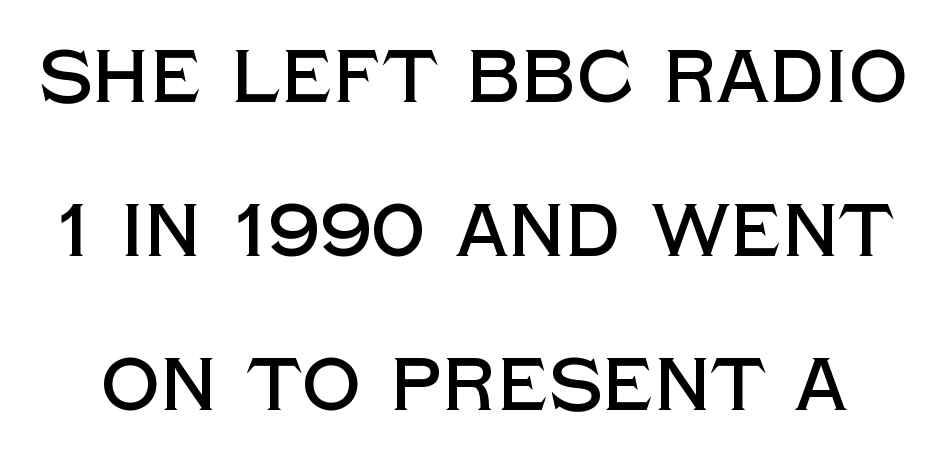
The image shows 74 px sans-serif type, upright; set loose line spacing (2.08x), normal letter spacing, not underlined; a large x-height.
